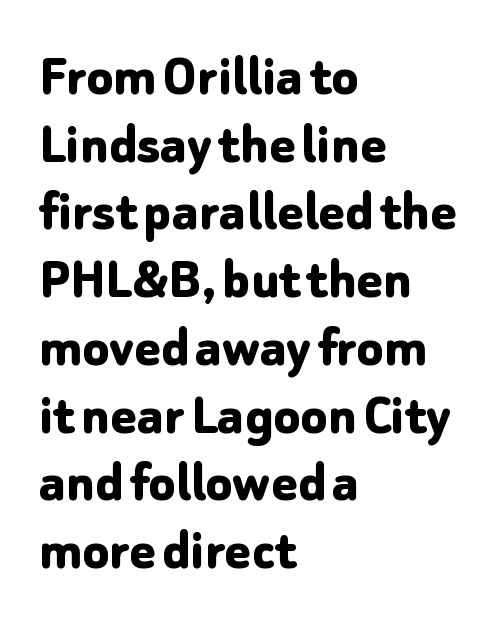
{"serif": "no", "italic": "no", "bold": "yes", "weight": "bold", "width": "normal", "stroke_contrast": "low", "x_height": "medium", "monospaced": "no", "underline": "no", "align": "left", "line_spacing": "tight", "line_spacing_ratio": 1.11, "letter_spacing": "normal", "letter_spacing_em": 0.0, "glyph_px": 61}
